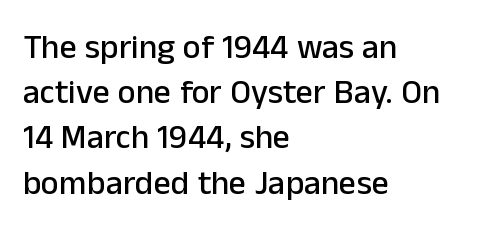
It's the straight-up-and-down kind of type. The letters advance in unequal steps, a hallmark of proportional type. In terms of letterspacing, this is plain default setting. A bare baseline throughout the passage.
